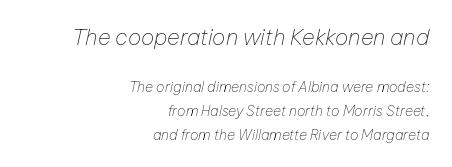
Q: Is the text bold? A: No.
Q: Is the text italic (slanted)? A: Yes, it leans right by about 12 degrees.
Q: Is the text underlined? A: No.
Q: How is the paragraph aligned? A: Right-aligned.
Q: Is the spacing between letters normal or unusually wide? A: Normal.
Q: Is the spacing between lines tight, normal or loose? A: Normal.
Q: Which block of text is set in a larger size, the first (top) or the second (bottom)? A: The first (top) one.
